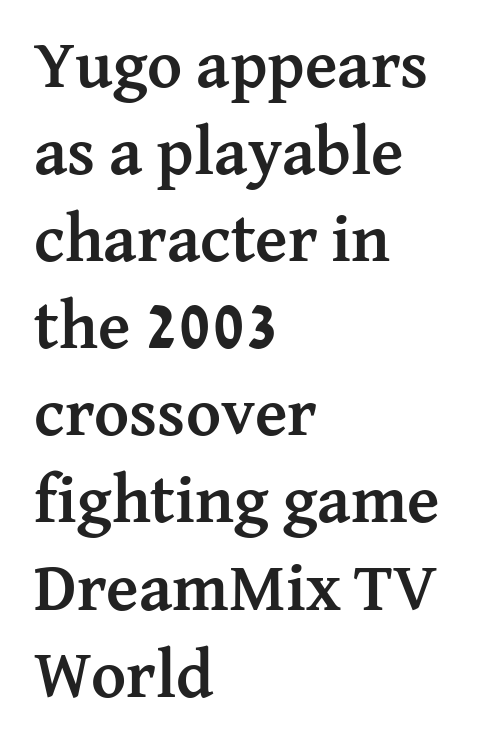
Leading matches the norm, producing a regular column. The glyphs have the mass of a bold cut. Between one letter and the next there's only the usual sliver of space. The space beneath each line is pristine and unruled. The rendering uses natural spacing where letterforms have individual widths. In terms of posture, this sample is upright.
